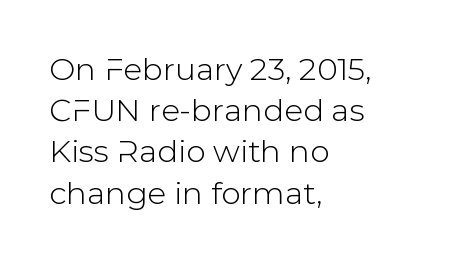
Q: Is the text italic (slanted)? A: No, it is upright.
Q: Is the typeface a serif or a sans-serif typeface? A: Sans-serif.
Q: Is the text underlined? A: No.
Q: How is the paragraph aligned? A: Left-aligned.
Q: Is the spacing between letters normal or unusually wide? A: Normal.
Q: Is the spacing between lines tight, normal or loose? A: Normal.
Q: Width (condensed, normal, or wide)? A: Normal.
Q: Stroke contrast? A: Low.
Q: x-height? A: Medium.
Q: Monospaced? A: No.
